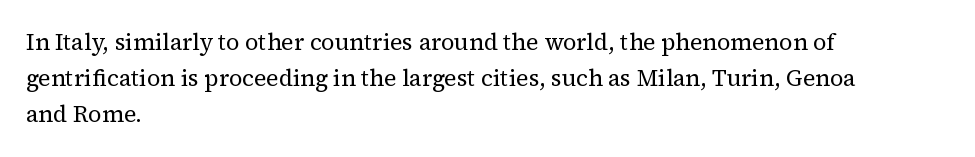
{"italic": "no", "bold": "no", "underline": "no", "align": "left", "line_spacing": "normal", "line_spacing_ratio": 1.57, "letter_spacing": "normal", "letter_spacing_em": 0.0, "glyph_px": 23}
